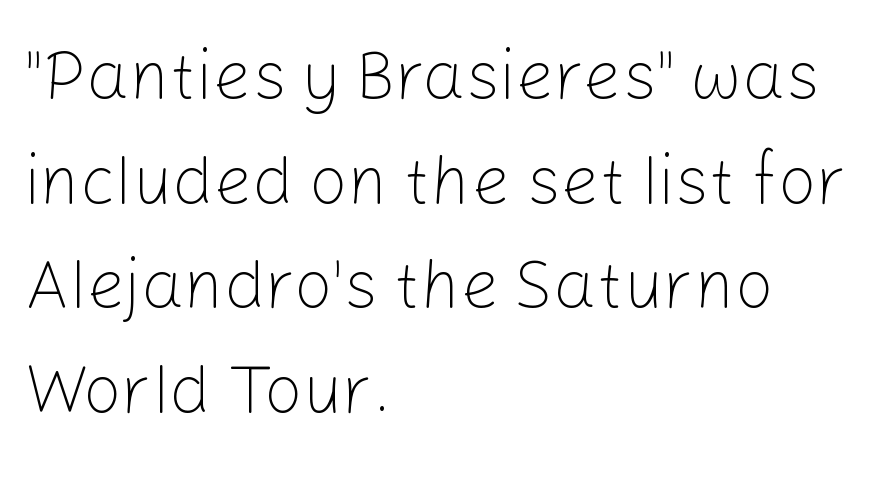
The image shows 68 px light sans-serif type, upright; set left-aligned, normal line spacing (1.54x), normal letter spacing, not underlined; low stroke contrast and a medium x-height.
